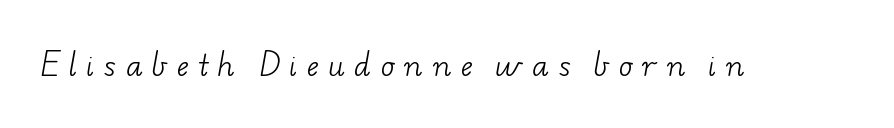
The image shows 28 px light, wide serif type; set unusually wide letter spacing (+0.35 em), not underlined; low stroke contrast and a small x-height.
